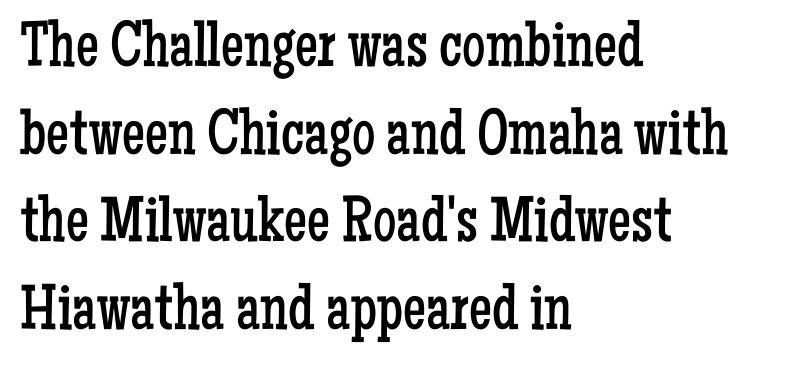
The image shows 65 px regular-weight, condensed serif type, upright; set left-aligned, normal line spacing (1.35x), normal letter spacing, not underlined; low stroke contrast and a medium x-height.
